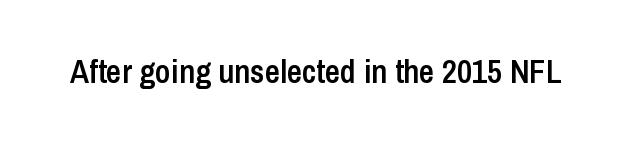
The image shows 33 px semibold, condensed sans-serif type, upright; set normal letter spacing, not underlined; low stroke contrast and a medium x-height.
